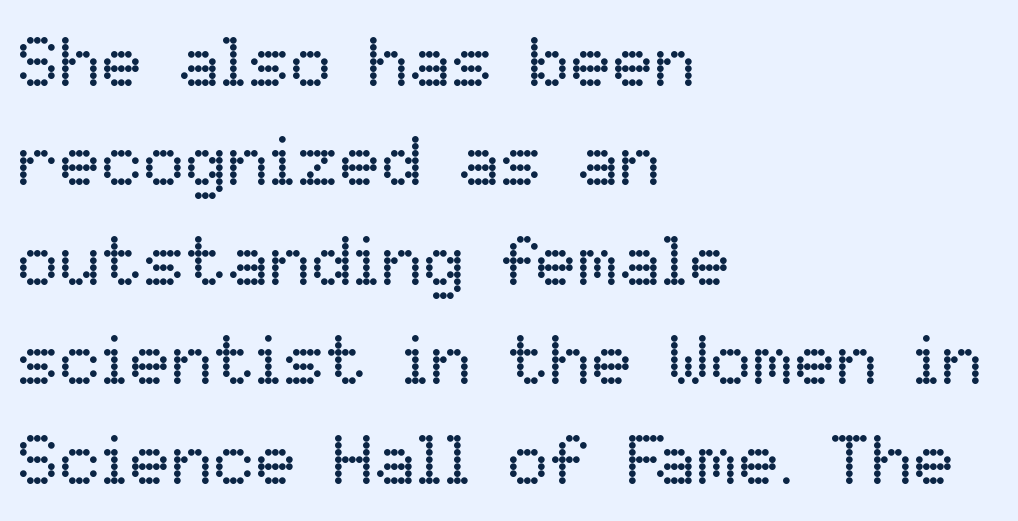
Q: Is the text bold? A: No.
Q: Is the text italic (slanted)? A: No, it is upright.
Q: Is the text underlined? A: No.
Q: How is the paragraph aligned? A: Left-aligned.
Q: Is the spacing between letters normal or unusually wide? A: Normal.
Q: Is the spacing between lines tight, normal or loose? A: Normal.
Q: Width (condensed, normal, or wide)? A: Normal.
Q: Stroke contrast? A: Low.
Q: x-height? A: Medium.
Q: Monospaced? A: No.
